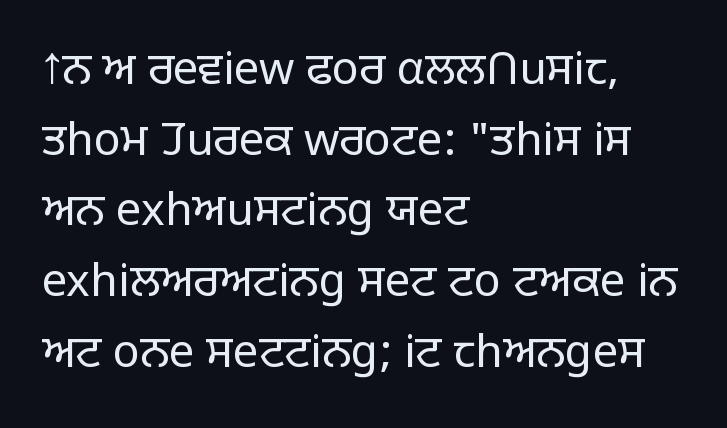
{"serif": "no", "italic": "no", "bold": "no", "weight": "light", "width": "normal", "stroke_contrast": "low", "x_height": "large", "monospaced": "no", "underline": "no", "align": "left", "line_spacing": "normal", "line_spacing_ratio": 1.57, "letter_spacing": "normal", "letter_spacing_em": 0.0, "glyph_px": 45}
